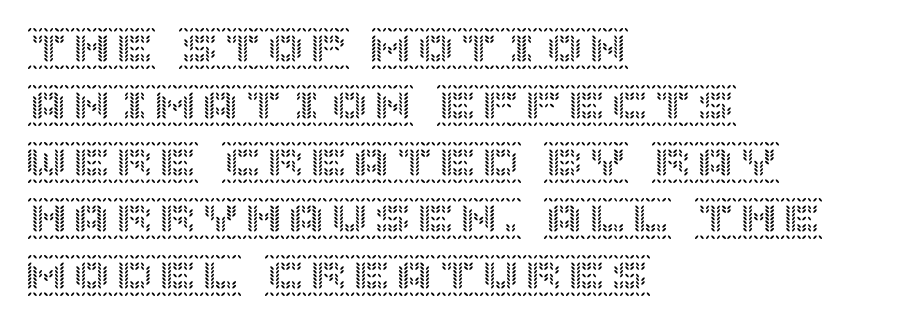
Q: Is the text italic (slanted)? A: No, it is upright.
Q: Is the text underlined? A: No.
Q: How is the paragraph aligned? A: Left-aligned.
Q: Is the spacing between letters normal or unusually wide? A: Normal.
Q: Is the spacing between lines tight, normal or loose? A: Normal.
Q: Width (condensed, normal, or wide)? A: Normal.
Q: x-height? A: Large.
